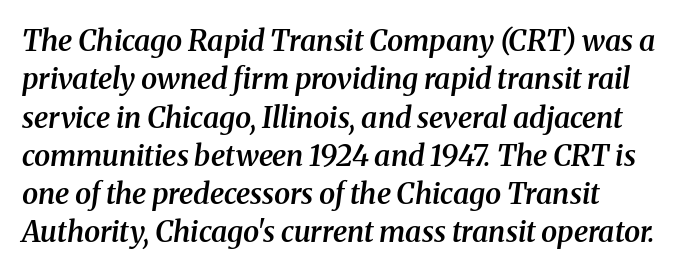
The image shows 29 px semibold serif type, italic (leaning right); set left-aligned, normal line spacing (1.32x), normal letter spacing, not underlined; medium stroke contrast and a medium x-height.
